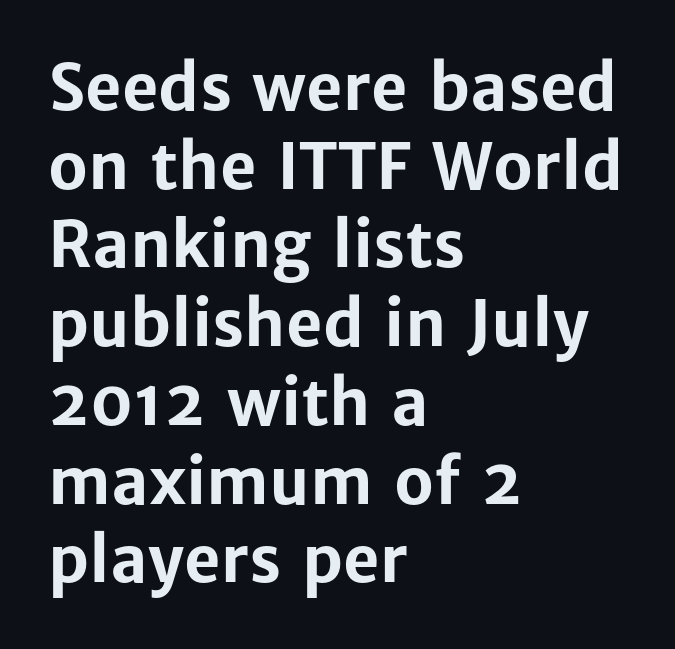
The image shows 63 px bold sans-serif type, upright; set left-aligned, normal line spacing (1.25x), normal letter spacing, not underlined; low stroke contrast and a medium x-height.
